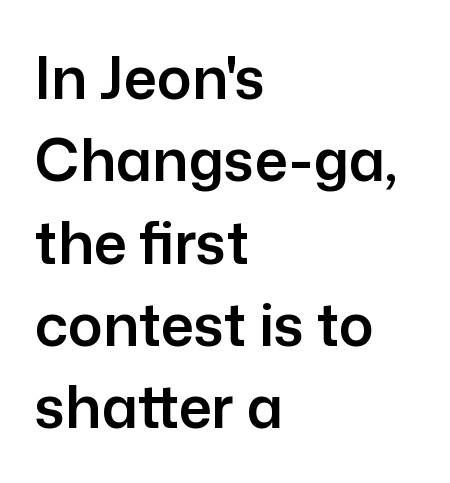
The image shows 58 px sans-serif type, upright; set left-aligned, normal line spacing (1.42x), normal letter spacing, not underlined; low stroke contrast and a medium x-height.
